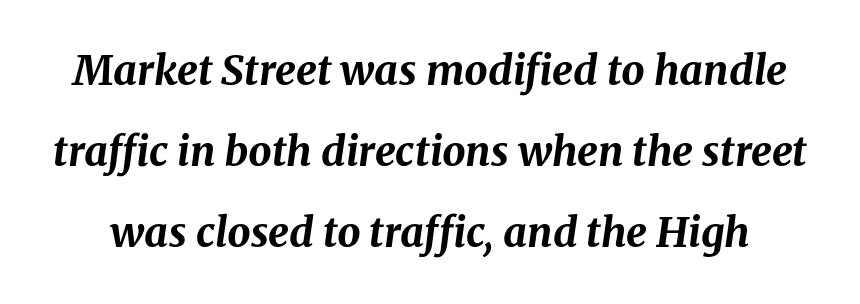
The image shows 41 px bold type, italic (leaning right); set loose line spacing (1.98x), normal letter spacing, not underlined; medium stroke contrast and a medium x-height.
